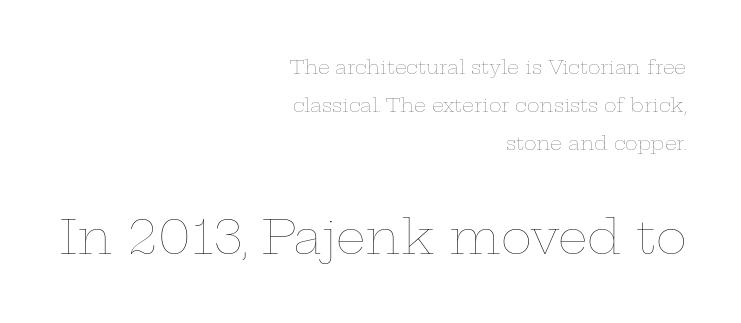
Q: Is the text bold? A: No.
Q: Is the text italic (slanted)? A: No, it is upright.
Q: Is the text underlined? A: No.
Q: How is the paragraph aligned? A: Right-aligned.
Q: Is the spacing between letters normal or unusually wide? A: Normal.
Q: Is the spacing between lines tight, normal or loose? A: Loose.
Q: Which block of text is set in a larger size, the first (top) or the second (bottom)? A: The second (bottom) one.
Q: Width (condensed, normal, or wide)? A: Wide.
Q: Stroke contrast? A: Low.
Q: x-height? A: Medium.
Q: Monospaced? A: No.
